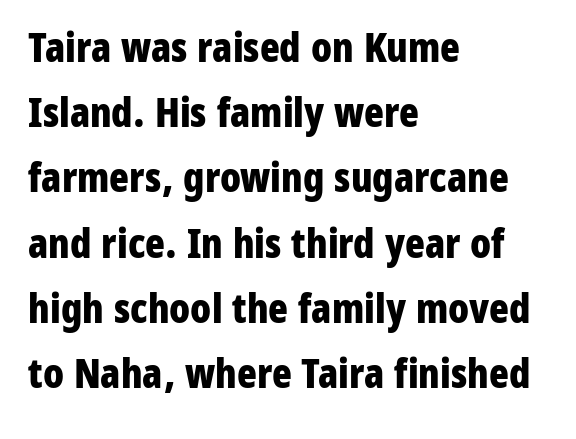
Think of a printed novel: that variable character pitch is what you see here. The rendering uses a moderate line-height, typical for paragraphs. You could call the tracking neutral — neither tight nor loose. Summary of weight: heavy, a full bold.
